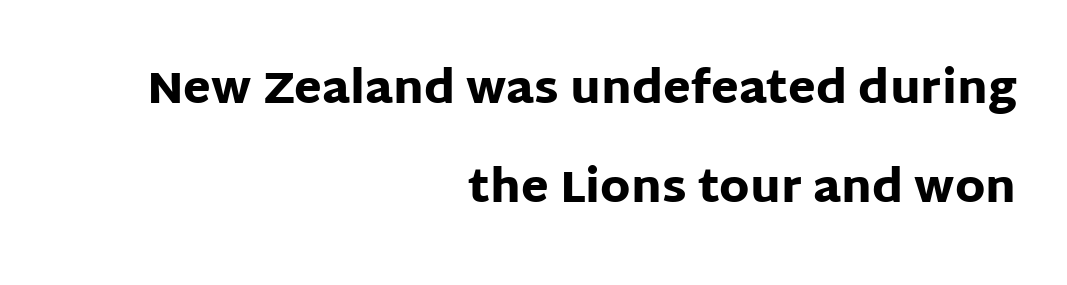
The image shows 45 px heavy sans-serif type, upright; set right-aligned, loose line spacing (2.21x), normal letter spacing, not underlined; low stroke contrast and a large x-height.
